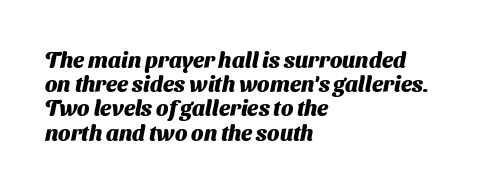
The image shows 22 px bold type; set left-aligned, tight line spacing (1.1x), normal letter spacing, not underlined.
